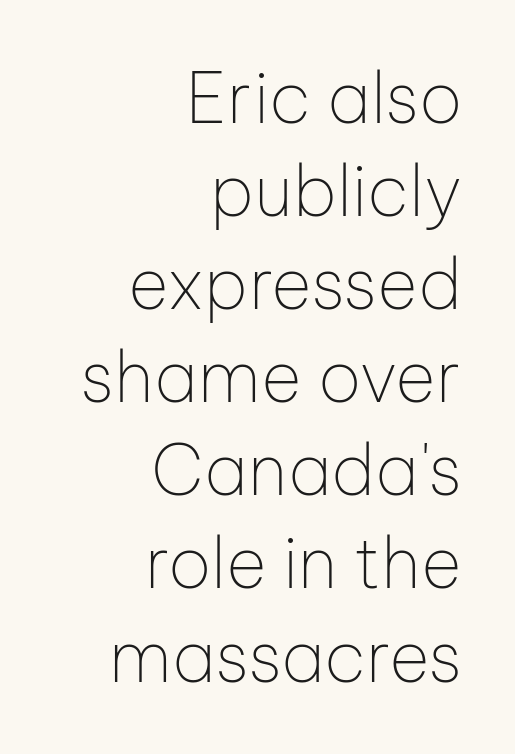
The passage shown is not underscored anywhere. A typesetter would call this leading conventional body-copy spacing. These lines stack with their right ends in a neat column. This rendering leaves character spacing at its baseline value.
